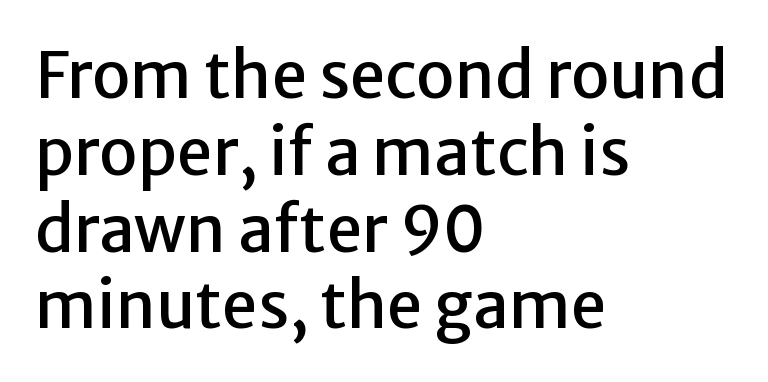
The image shows 64 px sans-serif type, upright; set left-aligned, line spacing 1.2x, normal letter spacing, not underlined; low stroke contrast and a medium x-height.
